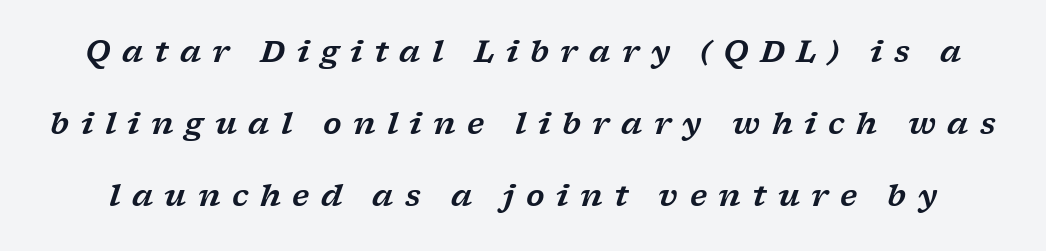
What stands out about the letter spacing? Its width — letters are far apart. A typesetter would call this proportional, since set widths differ per character. You can tell from the footed stems that serif type was used. Style check: oblique.
